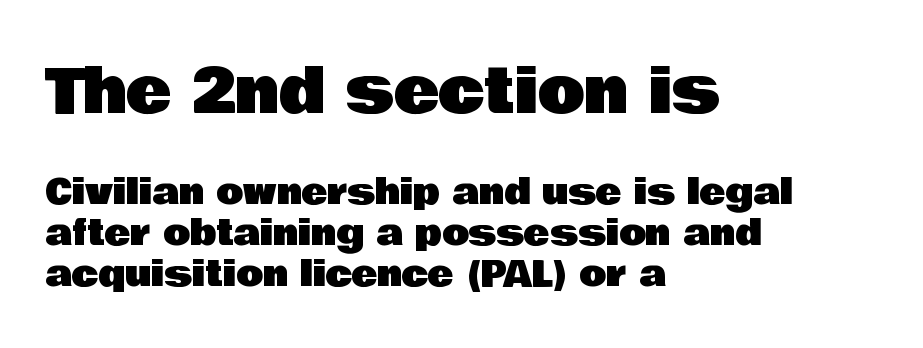
The image shows 61 px sans-serif type, upright; set left-aligned, line spacing 1.17x, normal letter spacing, not underlined; the first (top) block is 1.74x larger; low stroke contrast and a large x-height.
